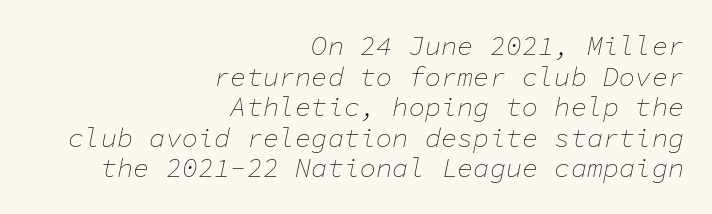
{"italic": "yes", "lean": "right", "slant_degrees": 11, "bold": "no", "underline": "no", "align": "right", "line_spacing": "tight", "line_spacing_ratio": 1.13, "letter_spacing": "normal", "letter_spacing_em": 0.0, "glyph_px": 27}
